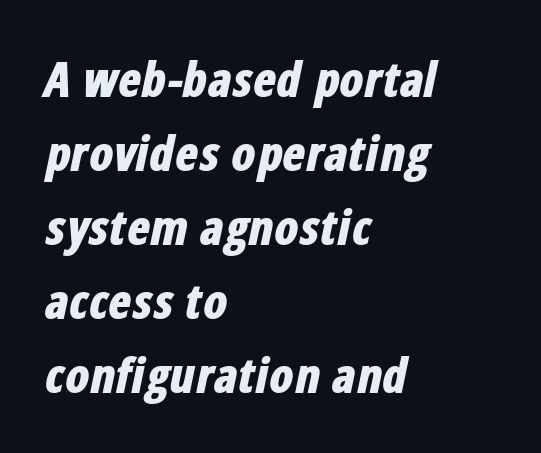
The image shows 48 px bold, condensed type, italic (leaning right); set left-aligned, normal line spacing (1.54x), normal letter spacing, not underlined; low stroke contrast and a medium x-height.
